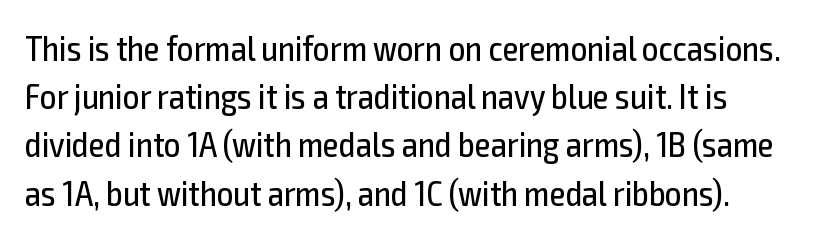
Q: Is the text bold? A: No.
Q: Is the text italic (slanted)? A: No, it is upright.
Q: Is the typeface a serif or a sans-serif typeface? A: Sans-serif.
Q: Is the text underlined? A: No.
Q: Is the spacing between letters normal or unusually wide? A: Normal.
Q: Is the spacing between lines tight, normal or loose? A: Normal.
Q: Width (condensed, normal, or wide)? A: Condensed.
Q: x-height? A: Medium.
Q: Monospaced? A: No.
